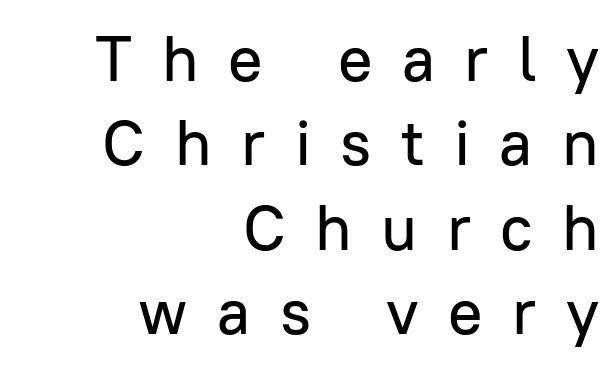
{"serif": "no", "italic": "no", "width": "normal", "stroke_contrast": "low", "x_height": "medium", "monospaced": "no", "underline": "no", "align": "right", "line_spacing": "normal", "line_spacing_ratio": 1.32, "letter_spacing": "wide", "letter_spacing_em": 0.46, "glyph_px": 64}
